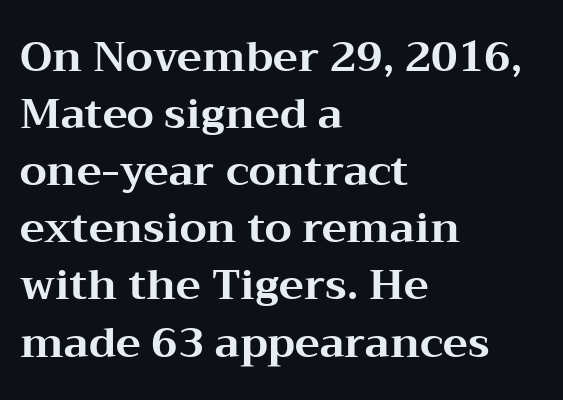
Q: Is the text bold? A: Yes.
Q: Is the text italic (slanted)? A: No, it is upright.
Q: Is the typeface a serif or a sans-serif typeface? A: Serif.
Q: Is the text underlined? A: No.
Q: How is the paragraph aligned? A: Left-aligned.
Q: Is the spacing between letters normal or unusually wide? A: Normal.
Q: Is the spacing between lines tight, normal or loose? A: Normal.
Q: Width (condensed, normal, or wide)? A: Wide.
Q: Stroke contrast? A: Medium.
Q: x-height? A: Medium.
Q: Monospaced? A: No.
